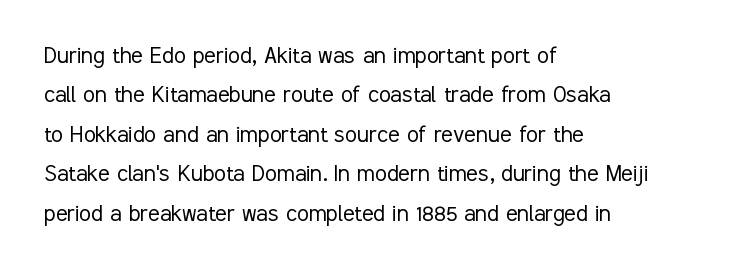
The image shows 27 px text type, upright; set left-aligned, normal line spacing (1.46x), normal letter spacing, not underlined.
